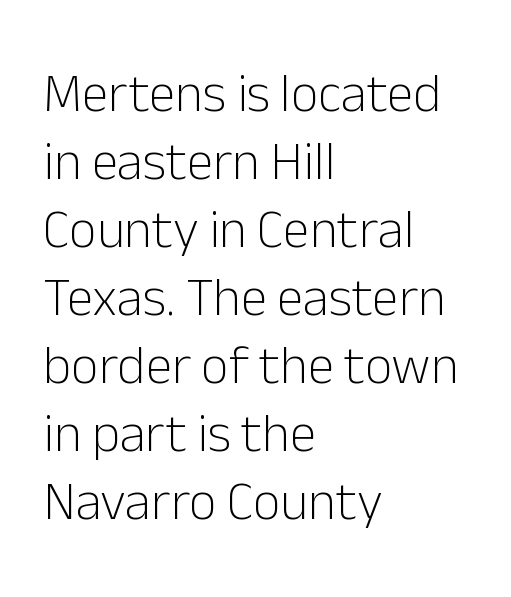
These lines are composed in type without serifs. Counters stay open thanks to moderate or lighter strokes. Lines of text with bare space underneath. Characters remain perfectly vertical along every line. Regarding leading, the lines here are spaced in the standard way. A typesetter would call this proportional, since set widths differ per character.
